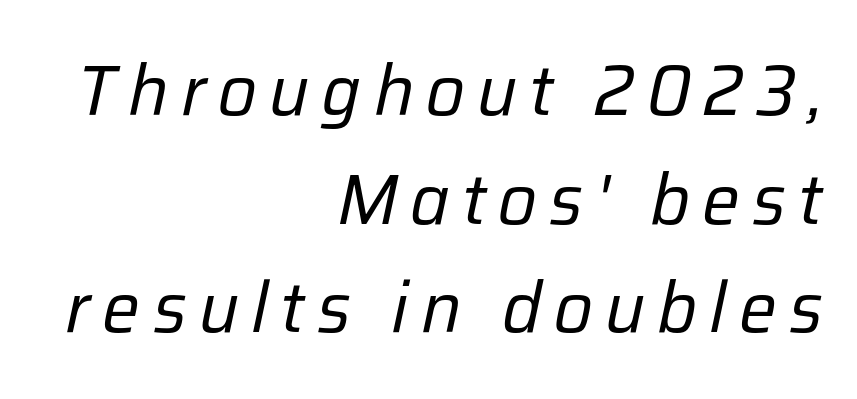
The letters advance in unequal steps, a hallmark of proportional type. Type without underlining. The leading is moderate, giving the passage an even texture. The font is comparable to plain body text, perhaps lighter. Does the lettering tilt? It does — this is italic.
